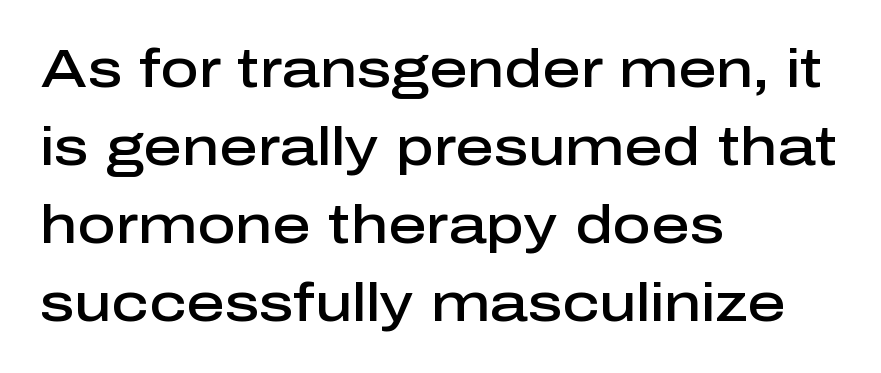
Q: Is the text bold? A: Semi-bold.
Q: Is the text italic (slanted)? A: No, it is upright.
Q: Is the typeface a serif or a sans-serif typeface? A: Sans-serif.
Q: Is the text underlined? A: No.
Q: How is the paragraph aligned? A: Left-aligned.
Q: Is the spacing between letters normal or unusually wide? A: Normal.
Q: Is the spacing between lines tight, normal or loose? A: Normal.
Q: Width (condensed, normal, or wide)? A: Normal.
Q: Stroke contrast? A: Low.
Q: x-height? A: Medium.
Q: Monospaced? A: No.
